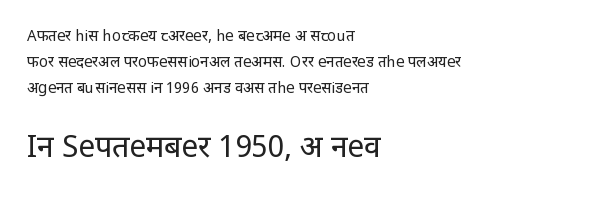
The image shows 30 px regular-weight, condensed sans-serif type, upright; set left-aligned, line spacing 1.73x, normal letter spacing, not underlined; the second (bottom) block is 2.0x larger; low stroke contrast and a large x-height.
